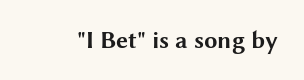
The image shows 24 px bold type, upright; set normal letter spacing, not underlined.
